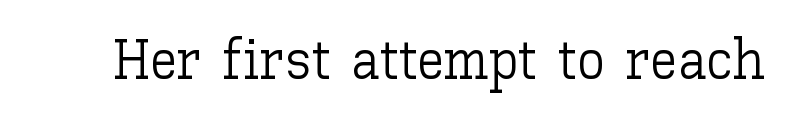
{"italic": "no", "bold": "no", "weight": "light", "width": "normal", "stroke_contrast": "low", "x_height": "medium", "monospaced": "no", "underline": "no", "letter_spacing": "normal", "letter_spacing_em": 0.0, "glyph_px": 56}
